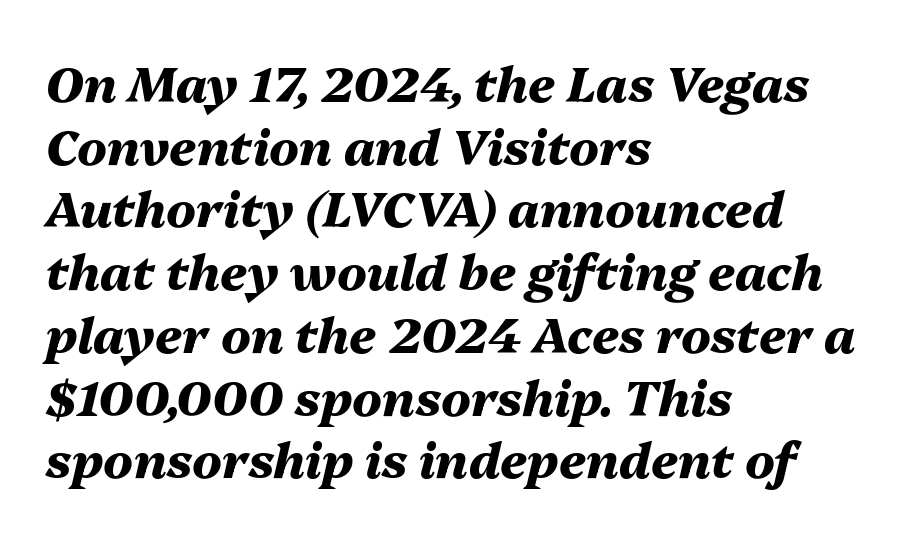
Q: Is the text bold? A: Yes.
Q: Is the text italic (slanted)? A: Yes, it leans right by about 13 degrees.
Q: Is the text underlined? A: No.
Q: How is the paragraph aligned? A: Left-aligned.
Q: Is the spacing between letters normal or unusually wide? A: Normal.
Q: Is the spacing between lines tight, normal or loose? A: Normal.
Q: Width (condensed, normal, or wide)? A: Normal.
Q: Stroke contrast? A: Medium.
Q: x-height? A: Medium.
Q: Monospaced? A: No.
